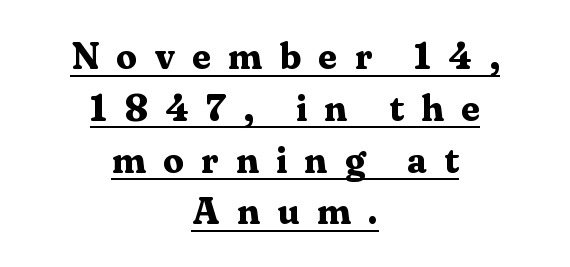
Q: Is the text bold? A: Yes.
Q: Is the text italic (slanted)? A: No, it is upright.
Q: Is the typeface a serif or a sans-serif typeface? A: Serif.
Q: Is the text underlined? A: Yes.
Q: How is the paragraph aligned? A: Centered.
Q: Is the spacing between letters normal or unusually wide? A: Unusually wide.
Q: Is the spacing between lines tight, normal or loose? A: Normal.
Q: Width (condensed, normal, or wide)? A: Normal.
Q: Stroke contrast? A: Medium.
Q: x-height? A: Medium.
Q: Monospaced? A: No.
